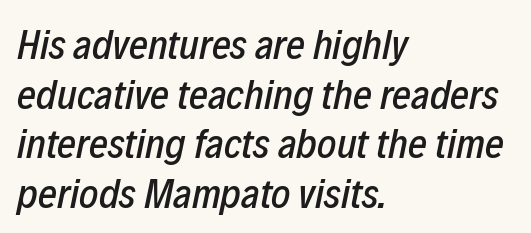
The rendering applies a slant to the glyphs. The baseline area is clear. Left-aligned paragraph, ragged on the right. Varying glyph widths throughout — classic text-font behaviour.
